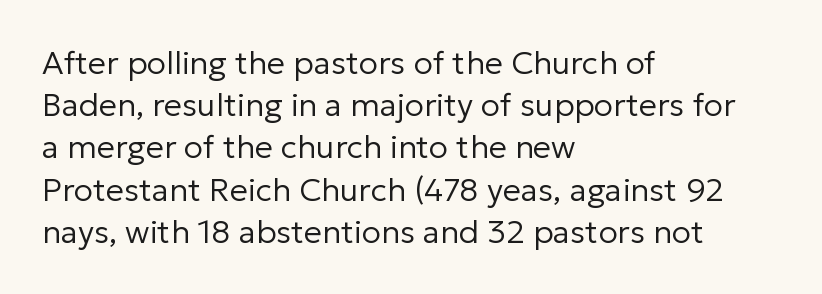
Looks like regular typesetting: each glyph gets only the width it needs. The compositor pushed each line to the left boundary. Nope, no serifs anywhere on these letters. This rendering features lettering with no underline.
